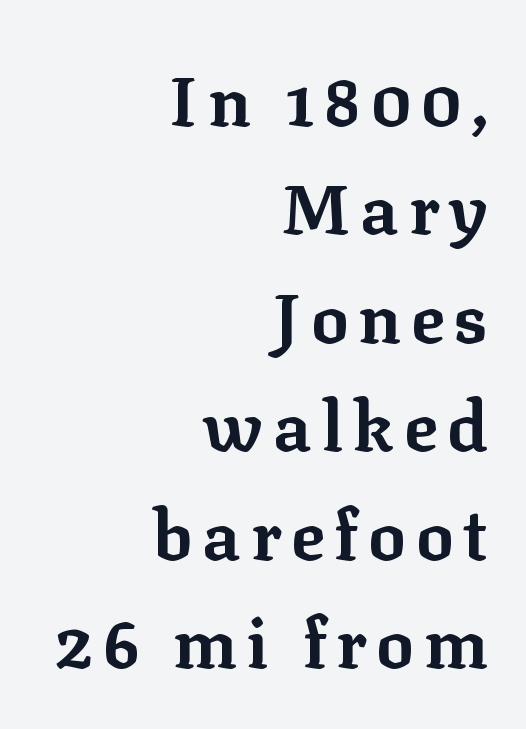
Q: Is the text bold? A: Yes.
Q: Is the text italic (slanted)? A: No, it is upright.
Q: Is the typeface a serif or a sans-serif typeface? A: Serif.
Q: Is the text underlined? A: No.
Q: How is the paragraph aligned? A: Right-aligned.
Q: Is the spacing between lines tight, normal or loose? A: Normal.
Q: Width (condensed, normal, or wide)? A: Normal.
Q: Stroke contrast? A: Low.
Q: x-height? A: Medium.
Q: Monospaced? A: No.
